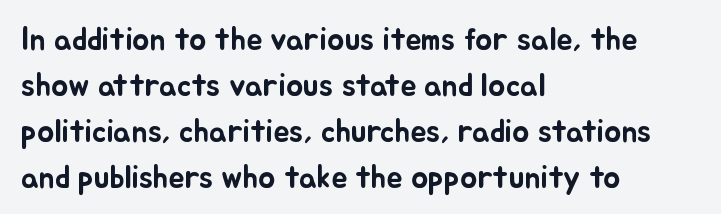
The image shows 32 px text type, upright; set left-aligned, normal line spacing (1.44x), normal letter spacing, not underlined; low stroke contrast and a small x-height.
